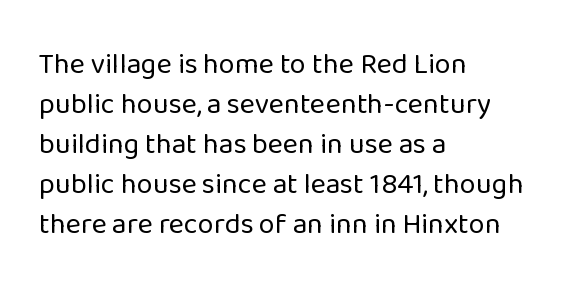
The glyphs in this specimen are sans serif. Here the designer chose a conventional face with non-uniform glyph widths. Stroke mass is kept to a normal reading level or below. The passage shown has conventional tracking throughout. Decoration check: the copy has no underline.
